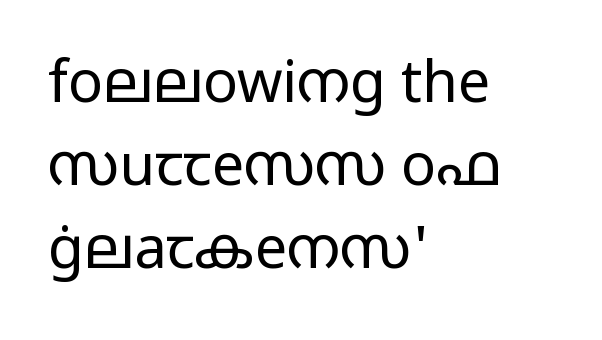
{"serif": "no", "italic": "no", "bold": "no", "weight": "regular", "width": "wide", "stroke_contrast": "low", "x_height": "medium", "monospaced": "no", "underline": "no", "align": "left", "line_spacing": "normal", "line_spacing_ratio": 1.43, "letter_spacing": "normal", "letter_spacing_em": 0.0, "glyph_px": 58}
